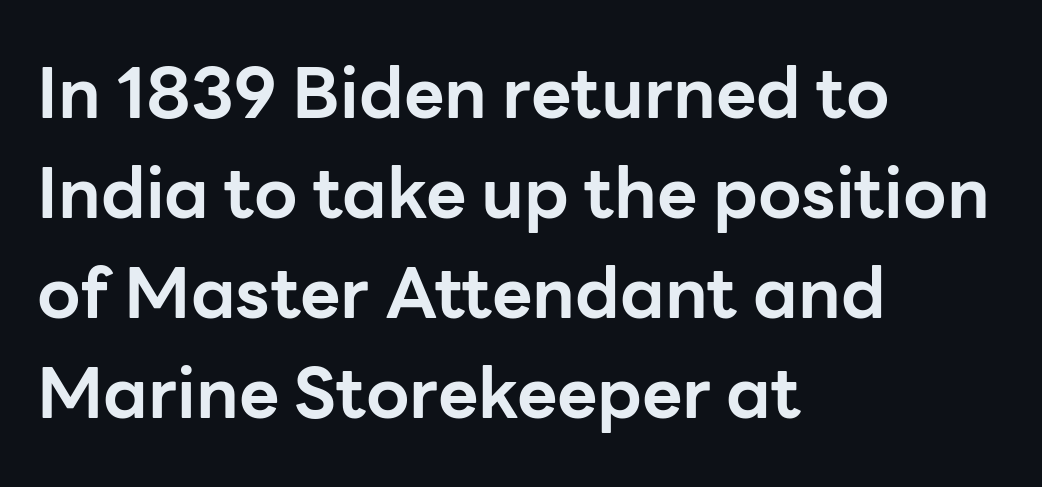
{"serif": "no", "italic": "no", "bold": "yes", "weight": "bold", "width": "normal", "stroke_contrast": "low", "x_height": "medium", "monospaced": "no", "underline": "no", "align": "left", "line_spacing": "normal", "line_spacing_ratio": 1.43, "letter_spacing": "normal", "letter_spacing_em": 0.0, "glyph_px": 70}
